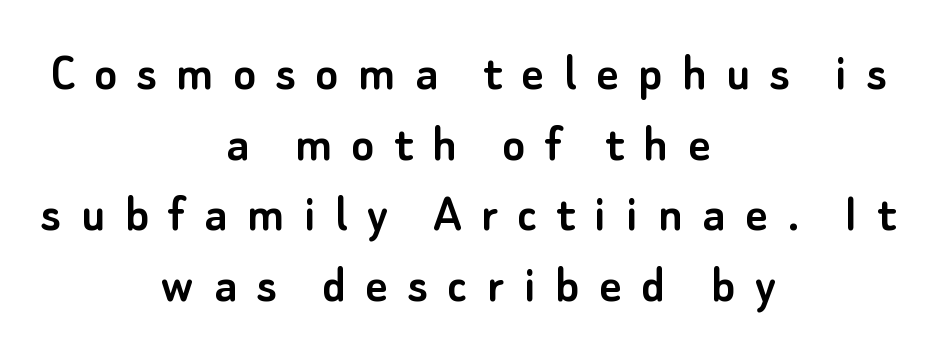
{"serif": "no", "italic": "no", "width": "normal", "stroke_contrast": "low", "x_height": "small", "monospaced": "no", "underline": "no", "align": "center", "line_spacing": "normal", "line_spacing_ratio": 1.31, "letter_spacing": "wide", "letter_spacing_em": 0.36, "glyph_px": 54}
